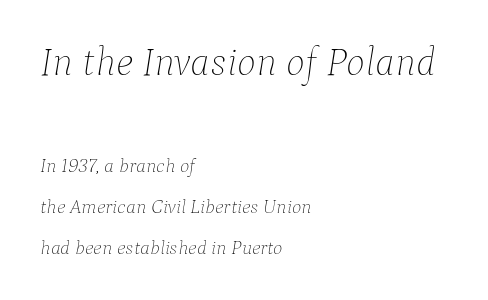
{"italic": "yes", "lean": "right", "slant_degrees": 9, "bold": "no", "weight": "thin", "width": "normal", "stroke_contrast": "low", "x_height": "medium", "monospaced": "no", "underline": "no", "align": "left", "line_spacing": "loose", "line_spacing_ratio": 2.05, "letter_spacing": "normal", "letter_spacing_em": 0.0, "larger_block": "first", "size_ratio": 2.0, "glyph_px": 40}
